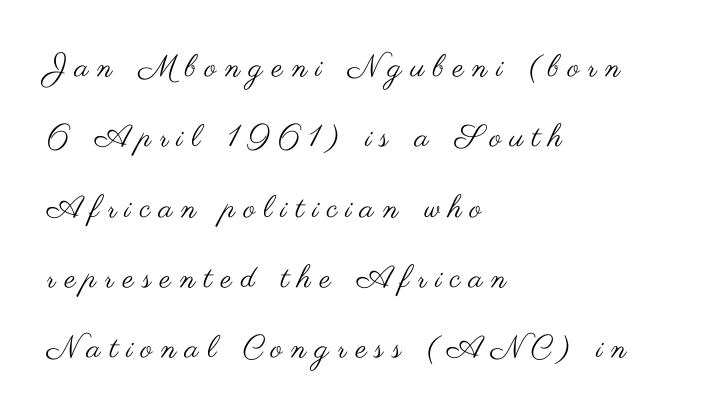
{"serif": "no", "bold": "no", "weight": "regular", "width": "wide", "stroke_contrast": "medium", "x_height": "small", "monospaced": "no", "underline": "no", "align": "left", "line_spacing": "loose", "line_spacing_ratio": 2.27, "letter_spacing": "wide", "letter_spacing_em": 0.28, "glyph_px": 31}
